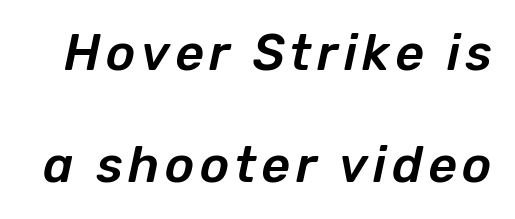
These lines are rendered in a variable-pitch font. The font's italic variant was chosen for this text. The designer dialed line spacing up above the default. The foot of each line stays bare and open.
